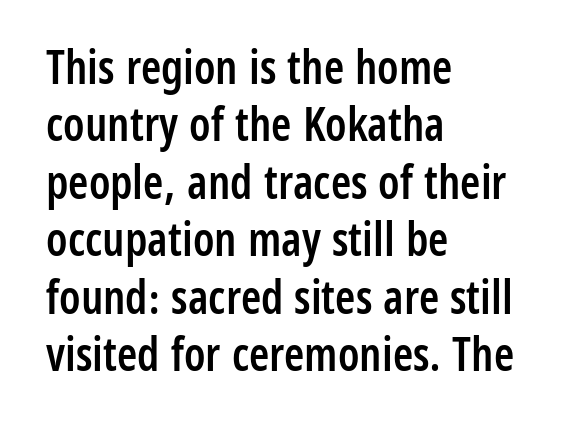
Q: Is the text bold? A: Semi-bold.
Q: Is the text italic (slanted)? A: No, it is upright.
Q: Is the typeface a serif or a sans-serif typeface? A: Sans-serif.
Q: Is the text underlined? A: No.
Q: How is the paragraph aligned? A: Left-aligned.
Q: Is the spacing between letters normal or unusually wide? A: Normal.
Q: Is the spacing between lines tight, normal or loose? A: Normal.
Q: Width (condensed, normal, or wide)? A: Condensed.
Q: Stroke contrast? A: Low.
Q: x-height? A: Medium.
Q: Monospaced? A: No.
